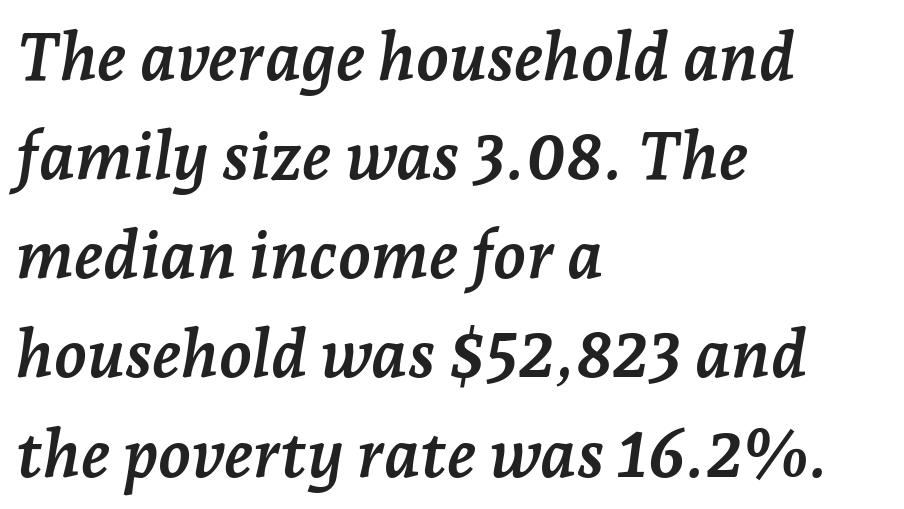
{"serif": "yes", "italic": "yes", "lean": "right", "slant_degrees": 7, "bold": "yes", "weight": "semibold", "width": "normal", "stroke_contrast": "low", "x_height": "medium", "monospaced": "no", "underline": "no", "align": "left", "line_spacing": "normal", "line_spacing_ratio": 1.48, "letter_spacing": "normal", "letter_spacing_em": 0.0, "glyph_px": 67}
